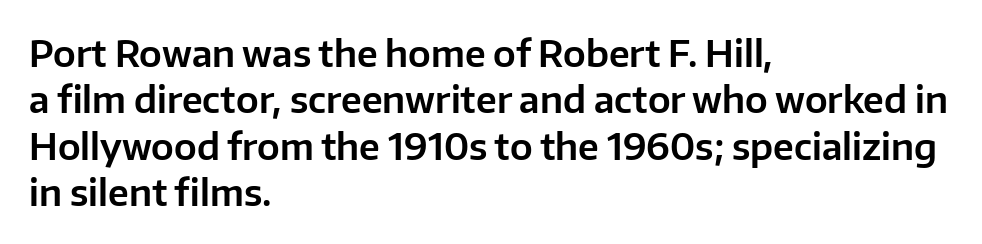
Q: Is the text italic (slanted)? A: No, it is upright.
Q: Is the typeface a serif or a sans-serif typeface? A: Sans-serif.
Q: Is the text underlined? A: No.
Q: How is the paragraph aligned? A: Left-aligned.
Q: Is the spacing between letters normal or unusually wide? A: Normal.
Q: Is the spacing between lines tight, normal or loose? A: Normal.
Q: Width (condensed, normal, or wide)? A: Normal.
Q: Stroke contrast? A: Low.
Q: x-height? A: Medium.
Q: Monospaced? A: No.
